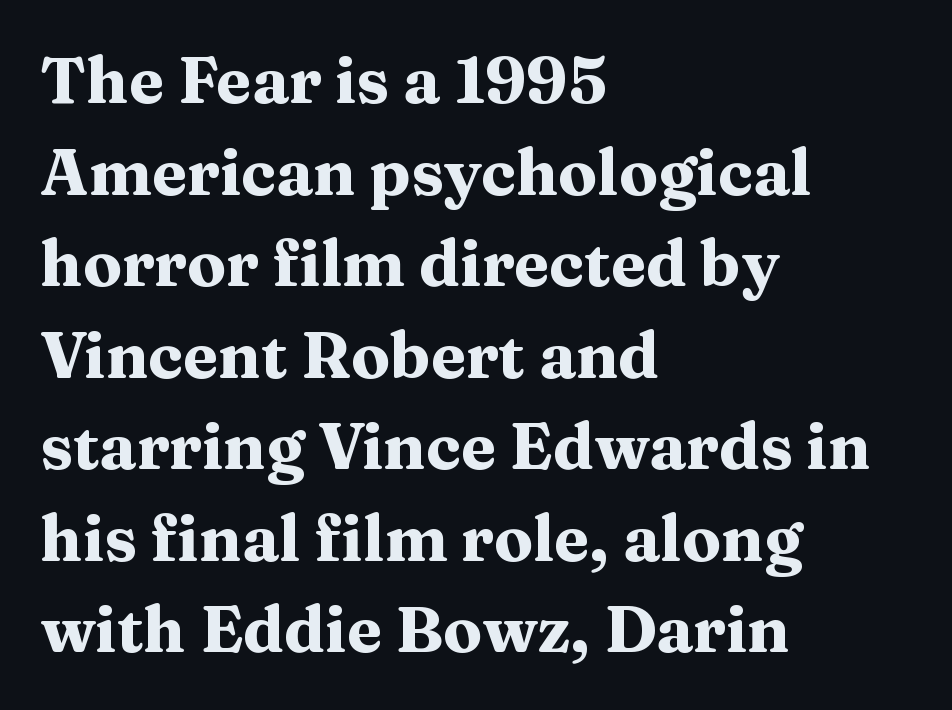
How would I describe the line gaps? Plain and ordinary. The passage shown is typed in a proportional face where columns would drift. Italic? Not at all — the glyphs are vertical. A bare baseline throughout the passage. You can tell from the footed stems that serif type was used.
